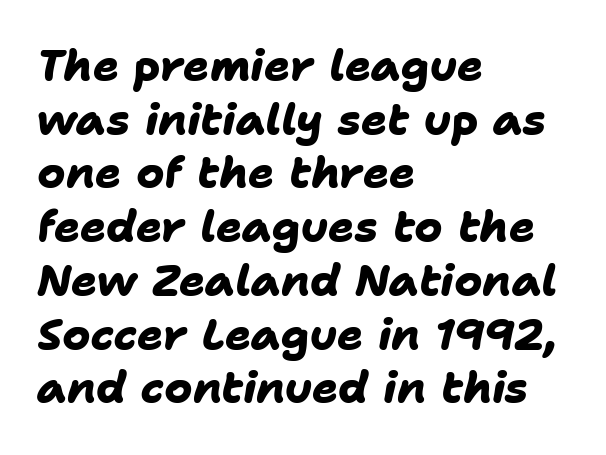
{"serif": "no", "bold": "yes", "weight": "heavy", "width": "normal", "stroke_contrast": "low", "x_height": "medium", "monospaced": "no", "underline": "no", "align": "left", "line_spacing": "normal", "line_spacing_ratio": 1.25, "letter_spacing": "normal", "letter_spacing_em": 0.0, "glyph_px": 43}
